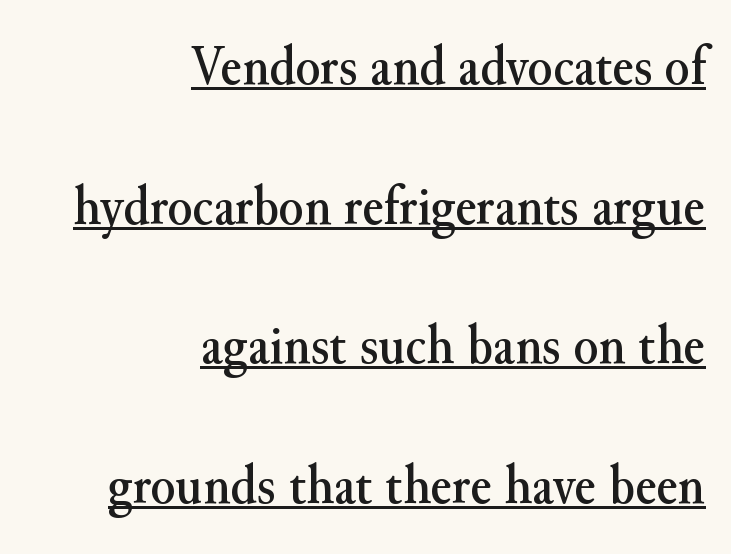
{"serif": "yes", "italic": "no", "width": "normal", "stroke_contrast": "medium", "x_height": "small", "monospaced": "no", "underline": "yes", "align": "right", "line_spacing": "loose", "line_spacing_ratio": 2.45, "letter_spacing": "normal", "letter_spacing_em": 0.0, "glyph_px": 57}
